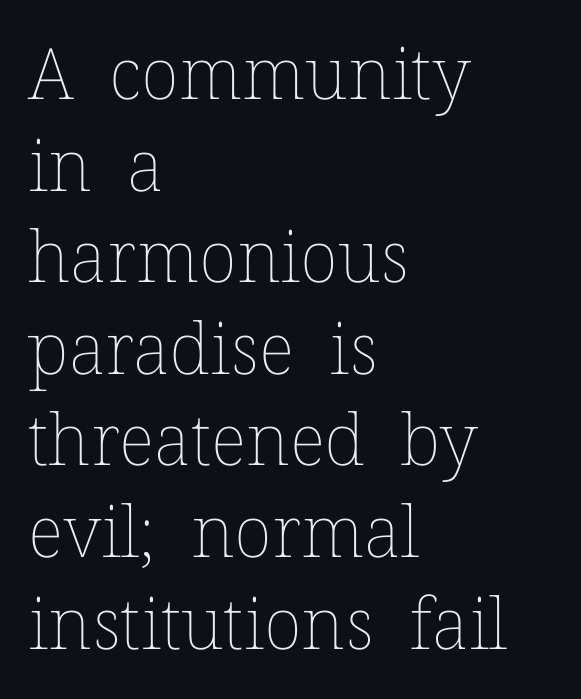
{"italic": "no", "bold": "no", "weight": "thin", "width": "normal", "stroke_contrast": "low", "x_height": "medium", "monospaced": "no", "underline": "no", "align": "left", "line_spacing": "normal", "line_spacing_ratio": 1.29, "letter_spacing": "normal", "letter_spacing_em": 0.0, "glyph_px": 71}
